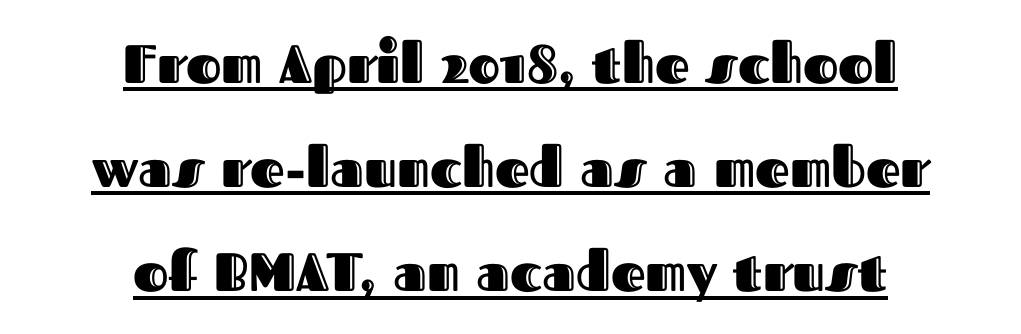
{"italic": "no", "width": "normal", "x_height": "medium", "monospaced": "no", "underline": "yes", "align": "center", "line_spacing": "loose", "line_spacing_ratio": 1.93, "letter_spacing": "normal", "letter_spacing_em": 0.0, "glyph_px": 54}
